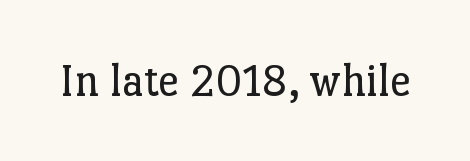
{"serif": "yes", "italic": "no", "bold": "no", "weight": "regular", "width": "normal", "stroke_contrast": "low", "x_height": "medium", "monospaced": "no", "underline": "no", "letter_spacing": "normal", "letter_spacing_em": 0.0, "glyph_px": 47}
